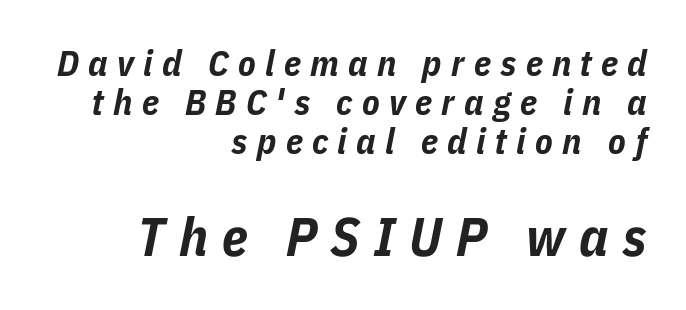
The area under the type is left untouched. Stroke thickness is high; the sample reads as a true bold. Layout note: lines flush right. The lower block of text is set noticeably larger than the block above it.
